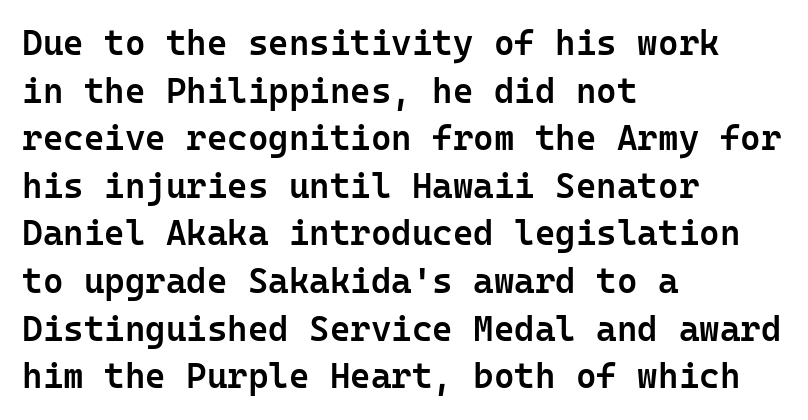
These lines were composed using upright roman letters. Check under the words: just untouched page. Think of a typewriter: that constant character pitch is what you see here. The vertical gap from one line to the next is medium. Emphasis by weight is partial: semibold. Each line starts at the same left margin while the right side varies.
